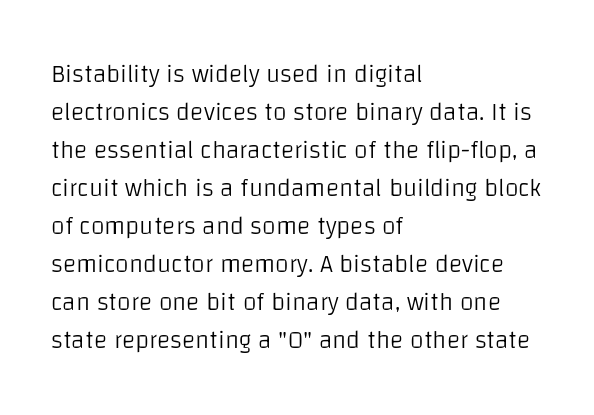
The font's upright variant was chosen for this text. The specimen omits any rule beneath the text block's lines. All the whitespace from short lines collects on the right. Tracking here is standard; glyphs follow each other at the usual distance.
